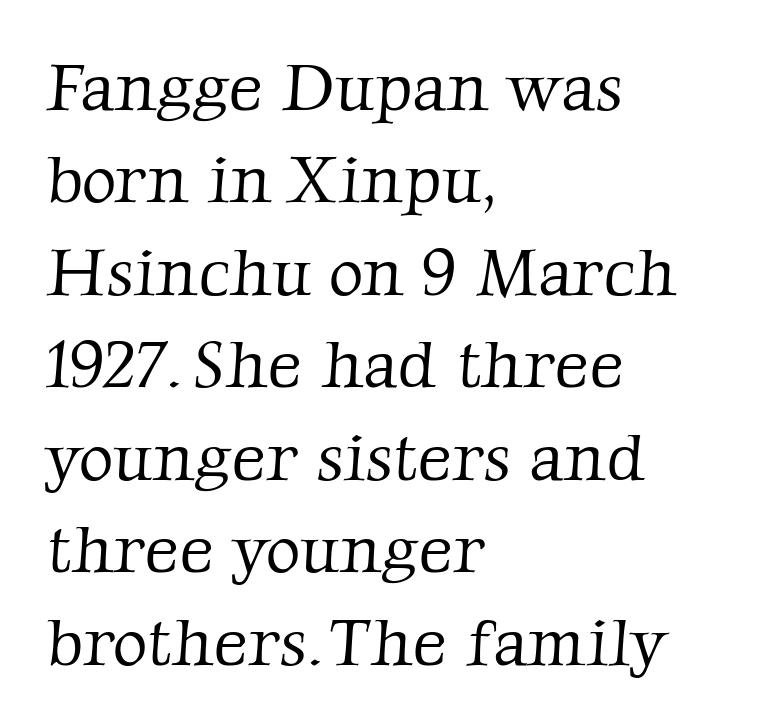
{"serif": "yes", "bold": "no", "weight": "light", "width": "normal", "stroke_contrast": "low", "x_height": "medium", "monospaced": "no", "underline": "no", "align": "left", "line_spacing": "normal", "line_spacing_ratio": 1.38, "letter_spacing": "normal", "letter_spacing_em": 0.0, "glyph_px": 67}
